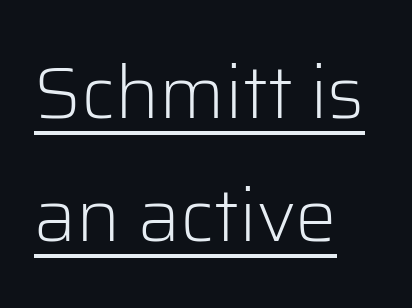
The image shows 74 px light sans-serif type, upright; set left-aligned, normal line spacing (1.66x), normal letter spacing, underlined; low stroke contrast and a medium x-height.
